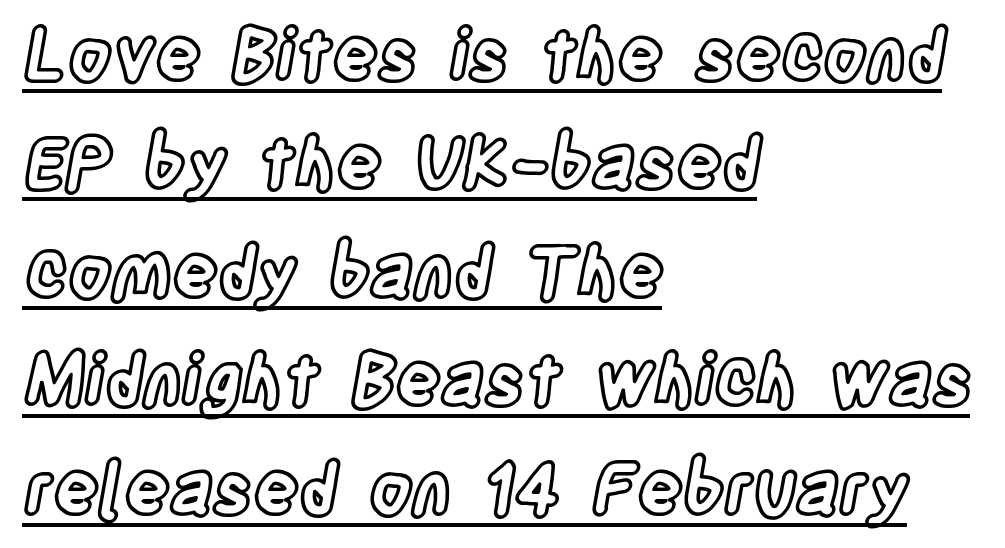
Q: Is the text italic (slanted)? A: Yes.
Q: Is the text underlined? A: Yes.
Q: How is the paragraph aligned? A: Left-aligned.
Q: Is the spacing between letters normal or unusually wide? A: Normal.
Q: Is the spacing between lines tight, normal or loose? A: Normal.
Q: Width (condensed, normal, or wide)? A: Condensed.
Q: x-height? A: Large.
Q: Monospaced? A: No.
